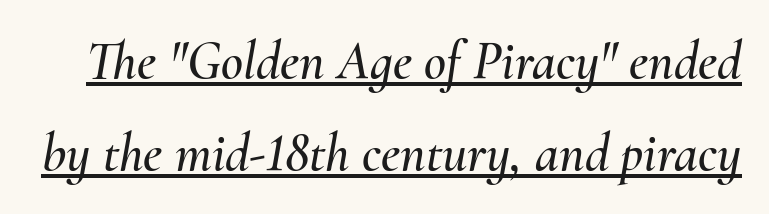
{"italic": "yes", "lean": "right", "slant_degrees": 10, "width": "normal", "stroke_contrast": "medium", "x_height": "small", "monospaced": "no", "underline": "yes", "line_spacing": "normal", "line_spacing_ratio": 1.7, "letter_spacing": "normal", "letter_spacing_em": 0.0, "glyph_px": 54}
